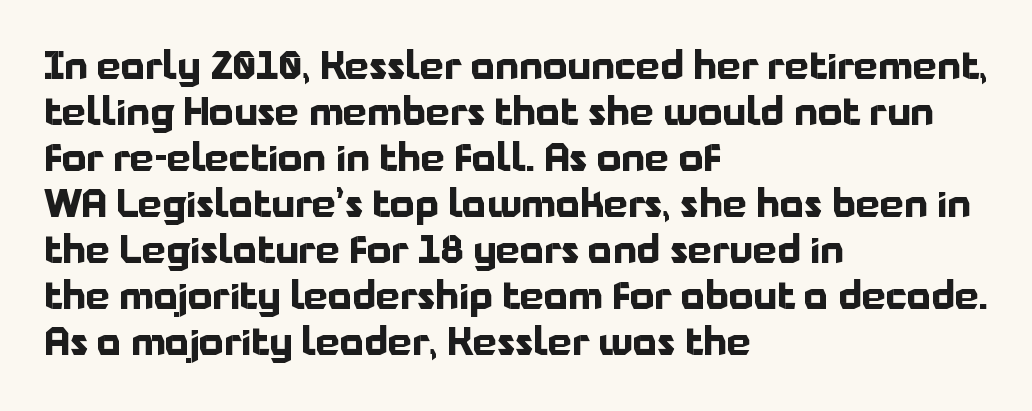
Q: Is the text bold? A: Yes.
Q: Is the text italic (slanted)? A: No, it is upright.
Q: Is the typeface a serif or a sans-serif typeface? A: Sans-serif.
Q: Is the text underlined? A: No.
Q: How is the paragraph aligned? A: Left-aligned.
Q: Is the spacing between letters normal or unusually wide? A: Normal.
Q: Width (condensed, normal, or wide)? A: Normal.
Q: Stroke contrast? A: Low.
Q: x-height? A: Medium.
Q: Monospaced? A: No.
